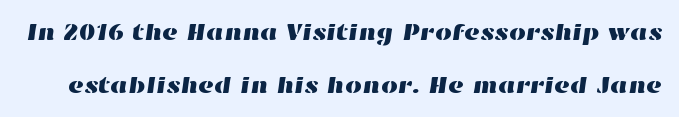
{"underline": "no", "line_spacing": "loose", "line_spacing_ratio": 2.2, "letter_spacing": "normal", "letter_spacing_em": 0.0, "glyph_px": 24}
